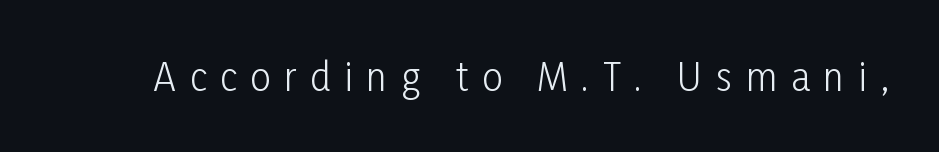
The typesetting does not lean heavy: it is not bold. Loose tracking; the words dissolve into strings of separated letters. This sample uses a sans-serif face. Character widths vary here, with narrow letters taking less room than wide ones. Vertical strokes here are truly vertical.
